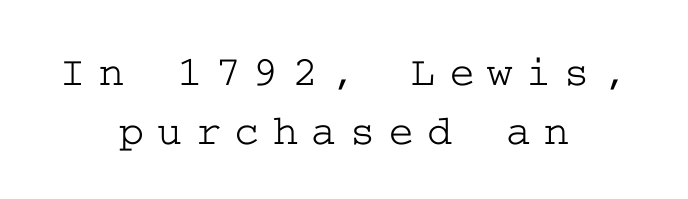
Q: Is the text italic (slanted)? A: No, it is upright.
Q: Is the typeface a serif or a sans-serif typeface? A: Serif.
Q: Is the text underlined? A: No.
Q: How is the paragraph aligned? A: Centered.
Q: Is the spacing between letters normal or unusually wide? A: Unusually wide.
Q: Is the spacing between lines tight, normal or loose? A: Normal.
Q: Width (condensed, normal, or wide)? A: Wide.
Q: Stroke contrast? A: Low.
Q: x-height? A: Medium.
